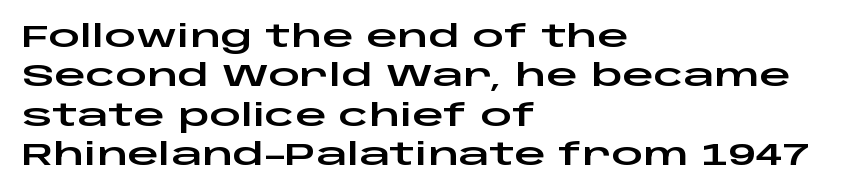
The image shows 31 px wide sans-serif type, upright; set left-aligned, normal line spacing (1.27x), normal letter spacing, not underlined; low stroke contrast and a large x-height.
